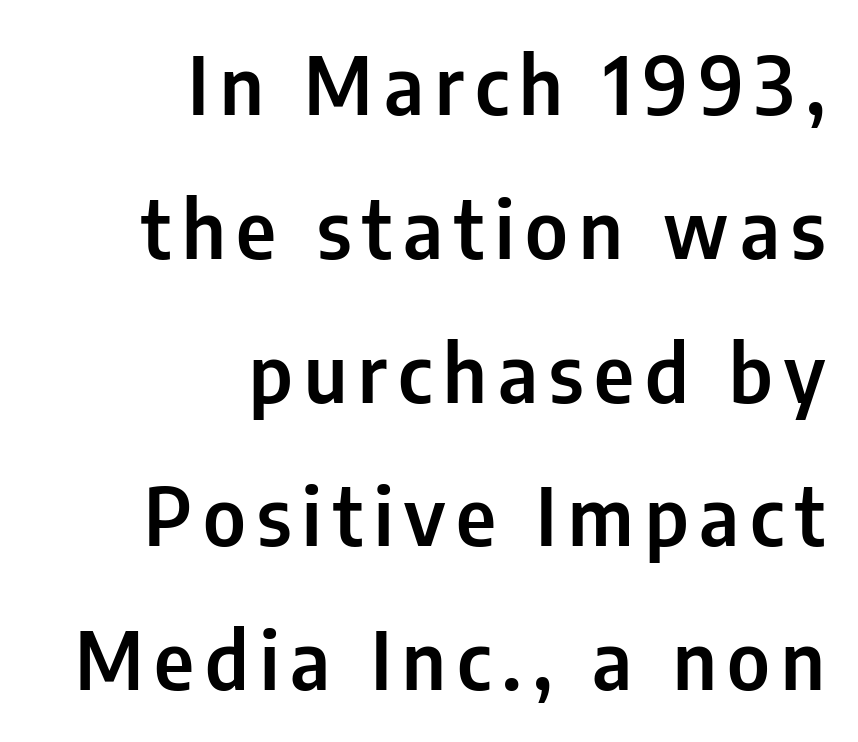
Q: Is the text italic (slanted)? A: No, it is upright.
Q: Is the typeface a serif or a sans-serif typeface? A: Sans-serif.
Q: Is the text underlined? A: No.
Q: How is the paragraph aligned? A: Right-aligned.
Q: Width (condensed, normal, or wide)? A: Condensed.
Q: Stroke contrast? A: Low.
Q: x-height? A: Medium.
Q: Monospaced? A: No.
